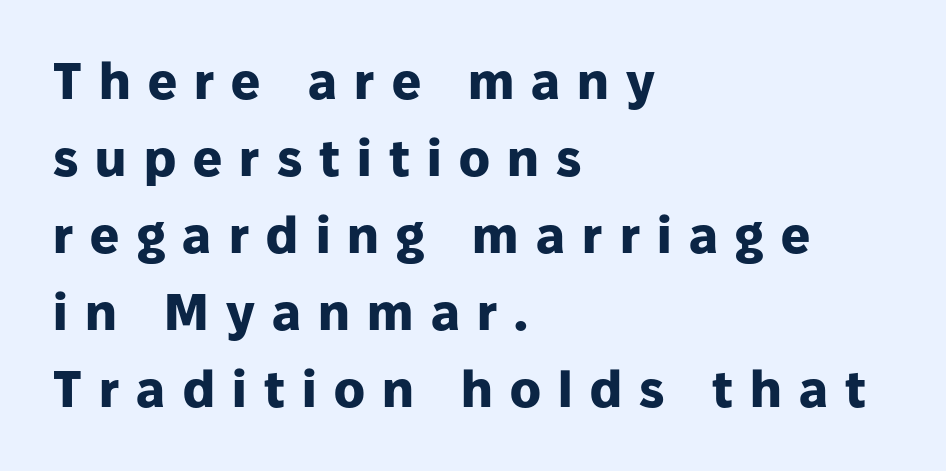
{"serif": "no", "italic": "no", "bold": "yes", "weight": "heavy", "width": "normal", "stroke_contrast": "low", "x_height": "medium", "monospaced": "no", "underline": "no", "align": "left", "line_spacing": "normal", "line_spacing_ratio": 1.51, "letter_spacing": "wide", "letter_spacing_em": 0.34, "glyph_px": 51}
